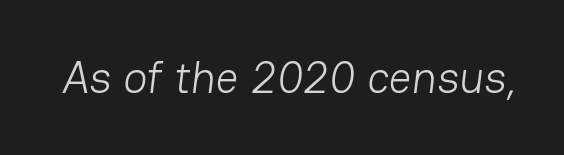
Check under the words: just untouched page. Here the designer chose a conventional face with non-uniform glyph widths. This sample uses a sans-serif face. Unbolded letterforms with no extra heft. The tracking reads as untouched default to a designer's eye.
